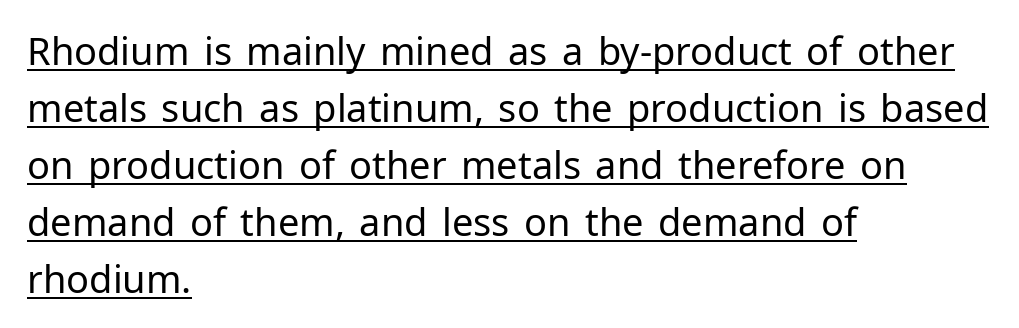
Q: Is the text bold? A: No.
Q: Is the text italic (slanted)? A: No, it is upright.
Q: Is the typeface a serif or a sans-serif typeface? A: Sans-serif.
Q: Is the text underlined? A: Yes.
Q: How is the paragraph aligned? A: Left-aligned.
Q: Is the spacing between letters normal or unusually wide? A: Normal.
Q: Is the spacing between lines tight, normal or loose? A: Normal.
Q: Width (condensed, normal, or wide)? A: Normal.
Q: Stroke contrast? A: Low.
Q: x-height? A: Medium.
Q: Monospaced? A: No.
